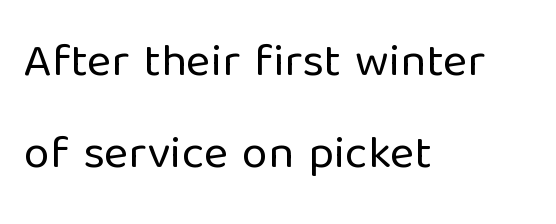
Q: Is the text bold? A: No.
Q: Is the text italic (slanted)? A: No, it is upright.
Q: Is the typeface a serif or a sans-serif typeface? A: Sans-serif.
Q: Is the text underlined? A: No.
Q: How is the paragraph aligned? A: Left-aligned.
Q: Is the spacing between letters normal or unusually wide? A: Normal.
Q: Is the spacing between lines tight, normal or loose? A: Loose.
Q: Width (condensed, normal, or wide)? A: Normal.
Q: Stroke contrast? A: Low.
Q: x-height? A: Medium.
Q: Monospaced? A: No.
